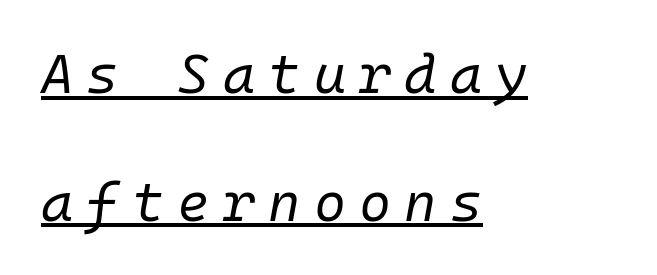
The image shows 55 px regular-weight type, italic (leaning right), monospaced; set left-aligned, loose line spacing (2.32x), unusually wide letter spacing (+0.24 em), underlined; low stroke contrast and a medium x-height.
